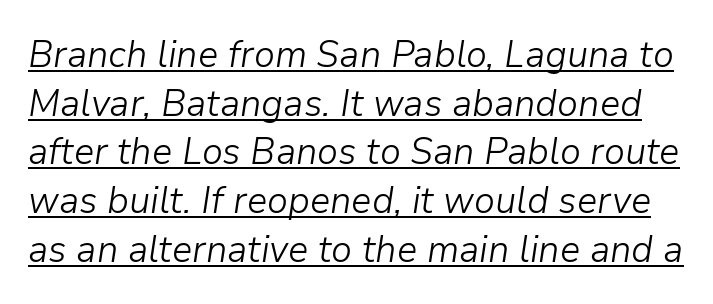
The line-height multiplier appears to be the usual default. The letters advance in unequal steps, a hallmark of proportional type. Slanted lettering throughout. Stems here are at most as thick as an everyday book face. Compared with undecorated copy, this sample adds a rule below the words.
